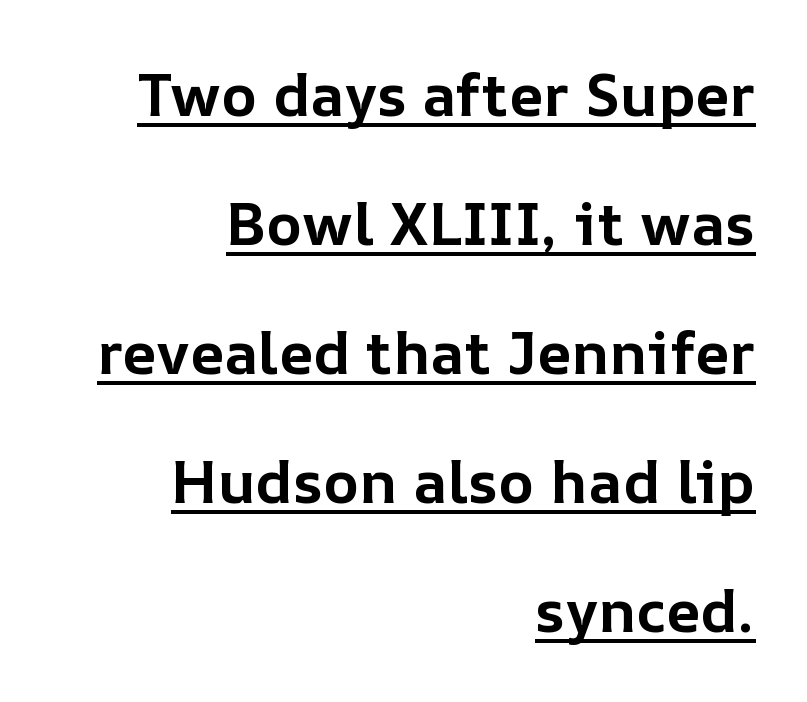
Q: Is the text bold? A: Yes.
Q: Is the text italic (slanted)? A: No, it is upright.
Q: Is the text underlined? A: Yes.
Q: How is the paragraph aligned? A: Right-aligned.
Q: Is the spacing between letters normal or unusually wide? A: Normal.
Q: Is the spacing between lines tight, normal or loose? A: Loose.
Q: Width (condensed, normal, or wide)? A: Normal.
Q: Stroke contrast? A: Low.
Q: x-height? A: Medium.
Q: Monospaced? A: No.
